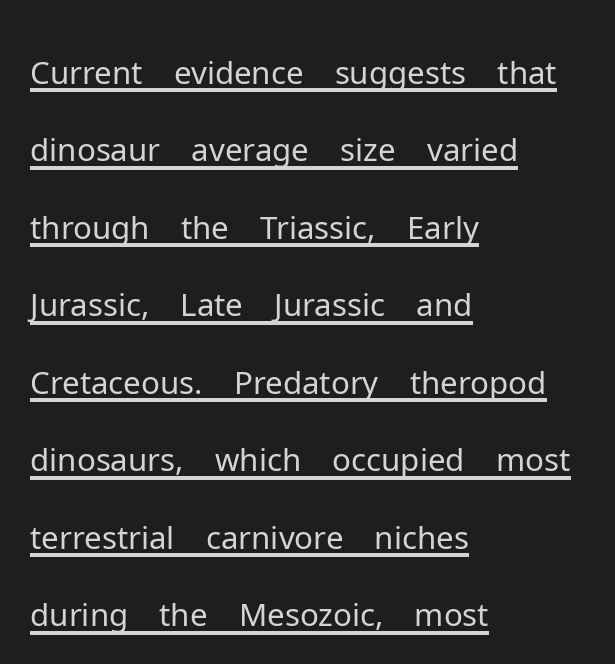
The image shows 64 px light sans-serif type, upright; set left-aligned, line spacing 1.21x, normal letter spacing, underlined; low stroke contrast and a medium x-height.
